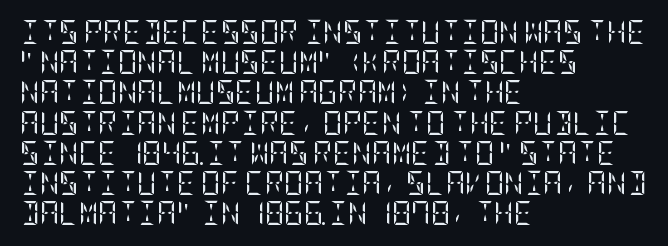
The image shows 24 px text type, upright; set left-aligned, normal line spacing (1.26x), normal letter spacing, not underlined.
